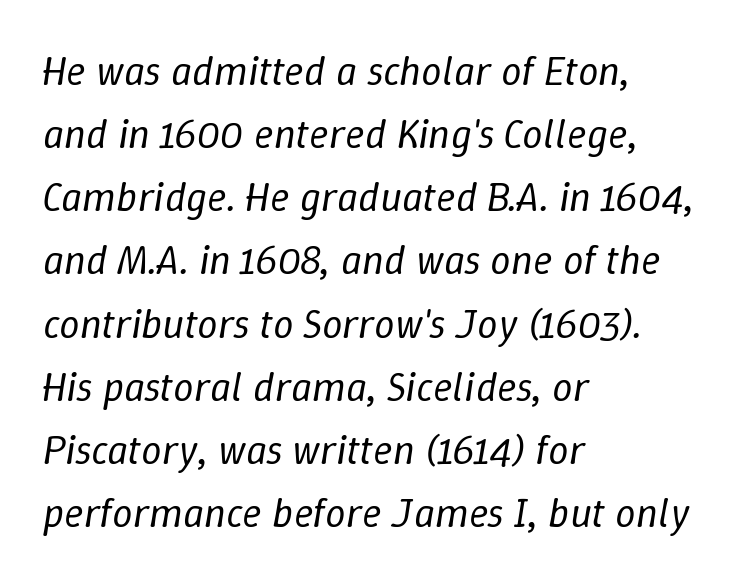
Q: Is the text bold? A: No.
Q: Is the text italic (slanted)? A: Yes, it leans right by about 9 degrees.
Q: Is the text underlined? A: No.
Q: How is the paragraph aligned? A: Left-aligned.
Q: Is the spacing between letters normal or unusually wide? A: Normal.
Q: Is the spacing between lines tight, normal or loose? A: Normal.
Q: Width (condensed, normal, or wide)? A: Normal.
Q: Stroke contrast? A: Low.
Q: x-height? A: Medium.
Q: Monospaced? A: No.
